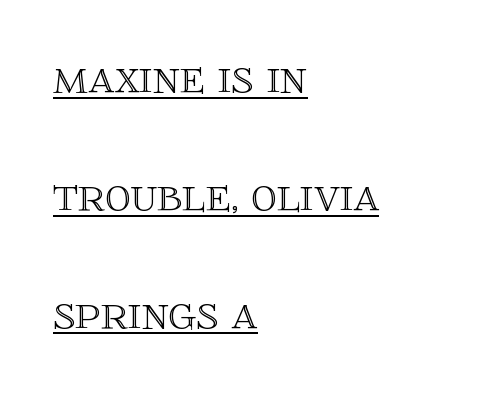
The image shows 51 px text type, upright; set left-aligned, loose line spacing (2.31x), normal letter spacing, underlined; a large x-height.
